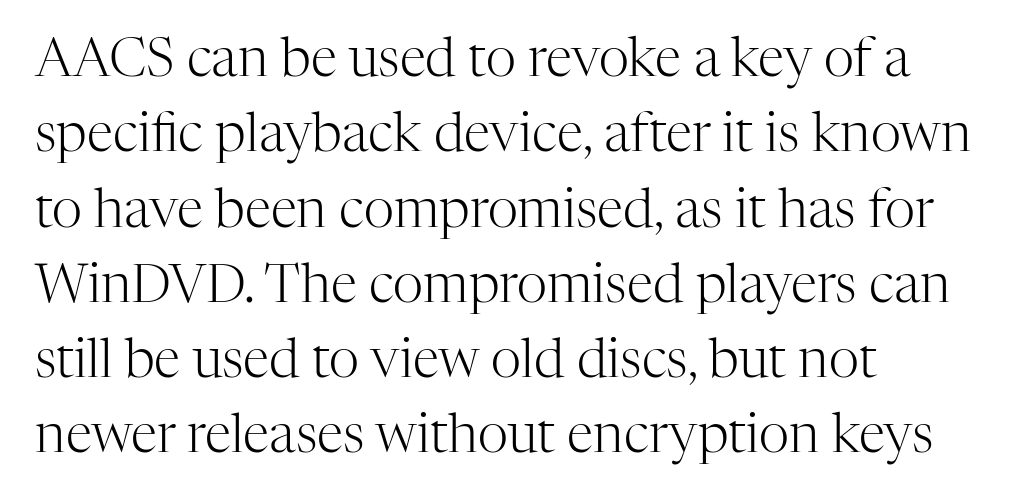
Q: Is the text bold? A: No.
Q: Is the text italic (slanted)? A: No, it is upright.
Q: Is the typeface a serif or a sans-serif typeface? A: Serif.
Q: Is the text underlined? A: No.
Q: How is the paragraph aligned? A: Left-aligned.
Q: Is the spacing between letters normal or unusually wide? A: Normal.
Q: Is the spacing between lines tight, normal or loose? A: Normal.
Q: Width (condensed, normal, or wide)? A: Normal.
Q: Stroke contrast? A: High.
Q: x-height? A: Medium.
Q: Monospaced? A: No.
